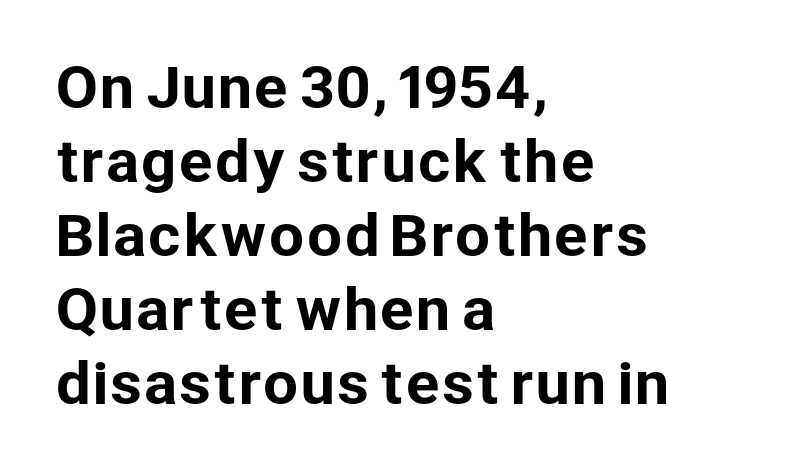
These lines are rendered in a variable-pitch font. Evenly set lines give the paragraph a standard silhouette. The font's upright variant was chosen for this text. Descender tails drop into unmarked territory. The paragraph shown leans on its left margin. No feet cap the strokes, marking this as sans-serif type.
